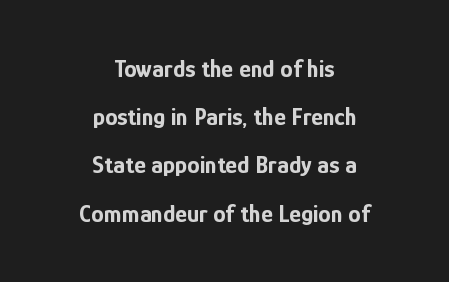
{"italic": "no", "bold": "yes", "underline": "no", "align": "center", "line_spacing": "loose", "line_spacing_ratio": 1.93, "letter_spacing": "normal", "letter_spacing_em": 0.0, "glyph_px": 25}
